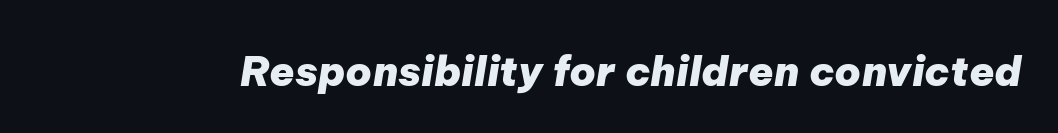
The image shows 41 px heavy type, italic (leaning right); set normal letter spacing, not underlined; low stroke contrast and a medium x-height.
